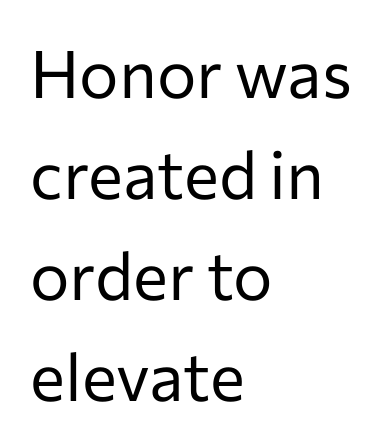
Here the glyphs are tracked normally, forming tight word shapes. These lines were composed using upright roman letters. The line-height multiplier appears to be the usual default. Looks like regular typesetting: each glyph gets only the width it needs. Nothing heavy about these letters — not bold at all. Check the space under the baseline: it is left empty.
